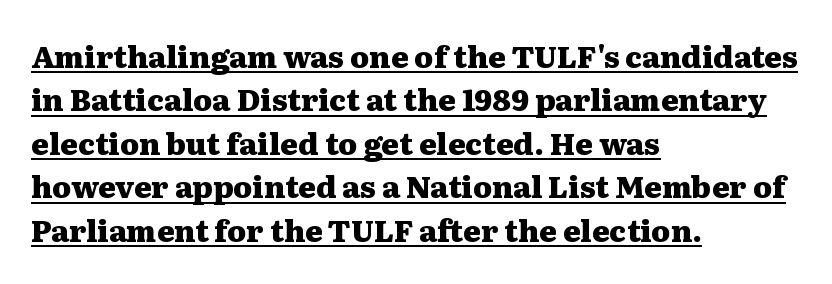
{"serif": "yes", "italic": "no", "bold": "yes", "weight": "heavy", "width": "wide", "stroke_contrast": "medium", "x_height": "medium", "monospaced": "no", "underline": "yes", "align": "left", "line_spacing": "normal", "line_spacing_ratio": 1.45, "letter_spacing": "normal", "letter_spacing_em": 0.0, "glyph_px": 30}
